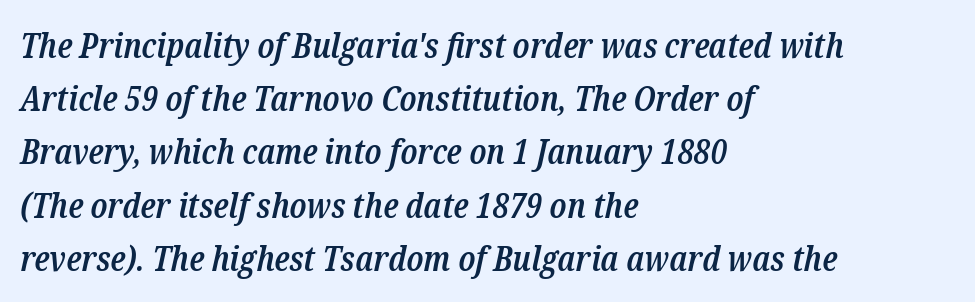
Serifs: yes, visible at the terminals of the letterforms. Check the space under the baseline: it is left empty. The letters are semibold — heavier than regular but short of a full bold. Tracking here is standard; glyphs follow each other at the usual distance. Does the lettering tilt? It does — this is italic. The face used here is proportionally spaced, like ordinary book or web type.
